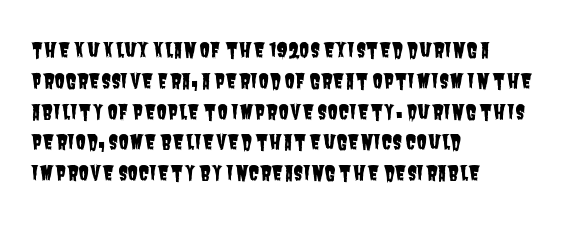
The image shows 20 px text type; set left-aligned, normal line spacing (1.54x), normal letter spacing, not underlined.
